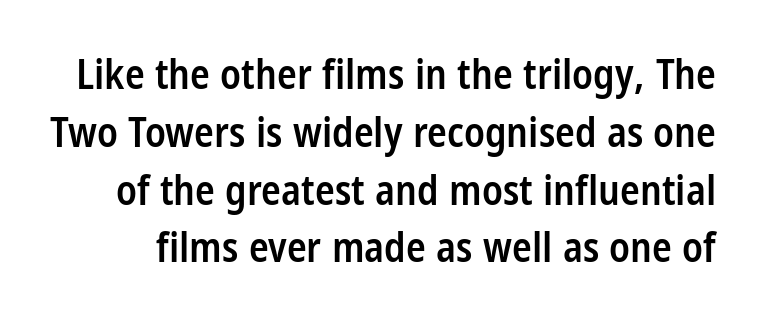
Q: Is the text bold? A: Semi-bold.
Q: Is the text italic (slanted)? A: No, it is upright.
Q: Is the typeface a serif or a sans-serif typeface? A: Sans-serif.
Q: Is the text underlined? A: No.
Q: Is the spacing between letters normal or unusually wide? A: Normal.
Q: Is the spacing between lines tight, normal or loose? A: Normal.
Q: Width (condensed, normal, or wide)? A: Condensed.
Q: Stroke contrast? A: Low.
Q: x-height? A: Large.
Q: Monospaced? A: No.
